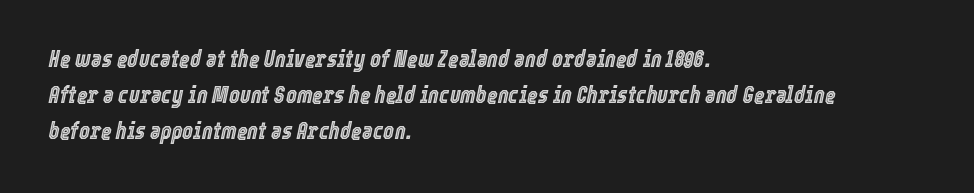
{"italic": "yes", "lean": "right", "slant_degrees": 12, "underline": "no", "align": "left", "line_spacing": "normal", "line_spacing_ratio": 1.56, "letter_spacing": "normal", "letter_spacing_em": 0.0, "glyph_px": 23}
